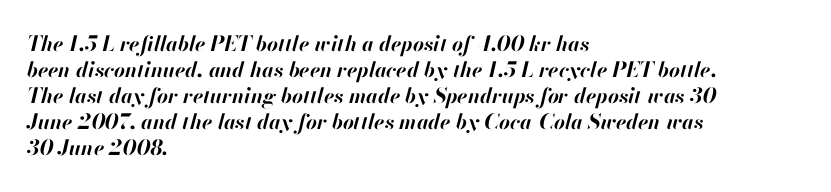
{"italic": "yes", "lean": "right", "slant_degrees": 13, "bold": "yes", "underline": "no", "align": "left", "line_spacing_ratio": 1.24, "letter_spacing": "normal", "letter_spacing_em": 0.0, "glyph_px": 21}
